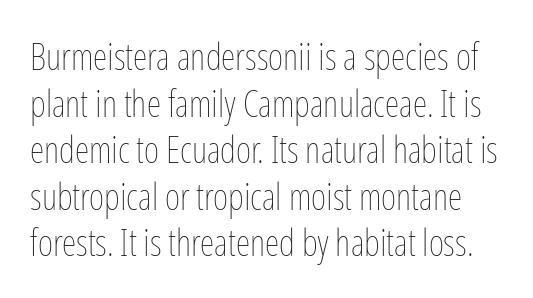
The image shows 37 px thin, condensed type, upright; set normal line spacing (1.26x), normal letter spacing, not underlined; low stroke contrast and a medium x-height.
